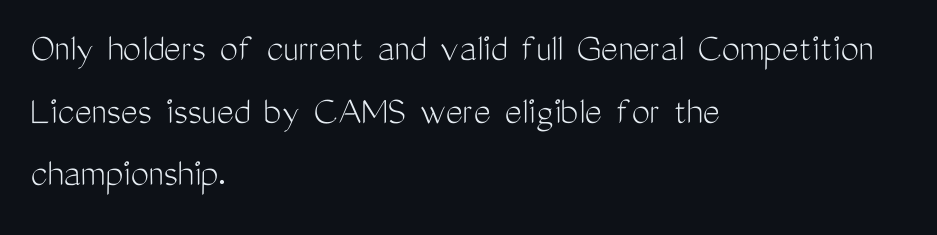
Q: Is the text bold? A: No.
Q: Is the text italic (slanted)? A: No, it is upright.
Q: Is the typeface a serif or a sans-serif typeface? A: Sans-serif.
Q: Is the text underlined? A: No.
Q: How is the paragraph aligned? A: Left-aligned.
Q: Is the spacing between letters normal or unusually wide? A: Normal.
Q: Is the spacing between lines tight, normal or loose? A: Normal.
Q: Width (condensed, normal, or wide)? A: Condensed.
Q: Stroke contrast? A: Medium.
Q: x-height? A: Medium.
Q: Monospaced? A: No.
